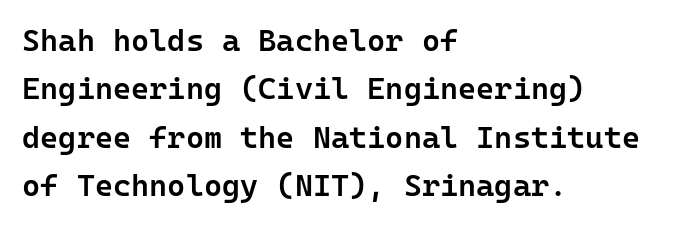
Does the leading feel generous? No, just average. Line beginnings align vertically; line endings do not. The letters march in equal steps, a hallmark of fixed-pitch type. Weight check: semibold — heavier than regular, not quite bold. The strip under each line holds only bare page.
